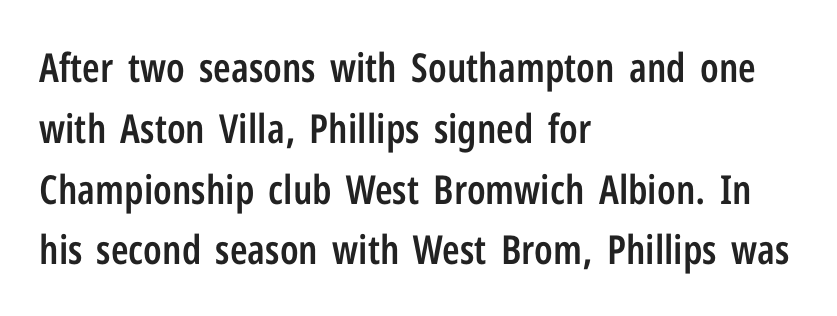
Short and long lines alike share a common starting point at left. The lettering stays uniformly vertical, giving the passage a roman look. The designer went with a sans here, leaving each stem footless. The passage shown stacks its lines at a standard gap. Slightly chunky letters — semibold, I'd say, not full bold. Nobody touched the tracking dial on this one.
